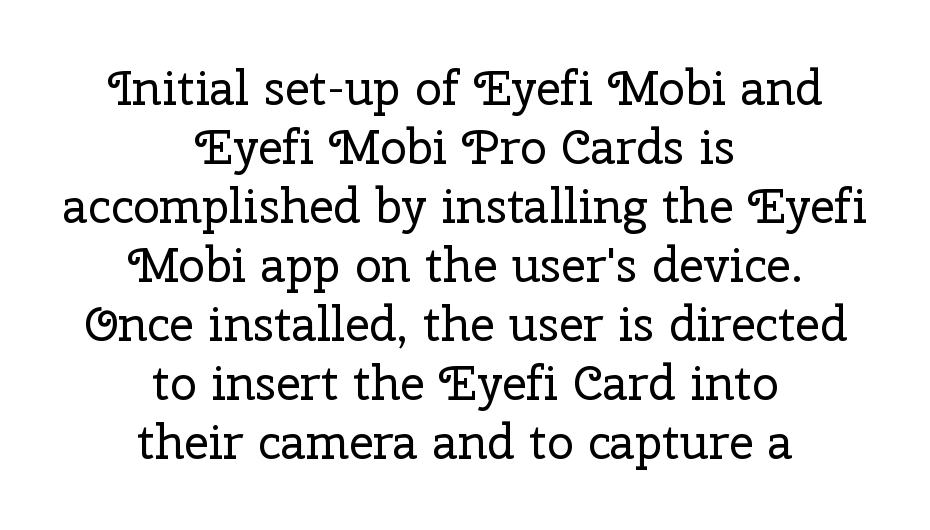
Q: Is the text bold? A: No.
Q: Is the text italic (slanted)? A: No, it is upright.
Q: Is the typeface a serif or a sans-serif typeface? A: Serif.
Q: Is the text underlined? A: No.
Q: How is the paragraph aligned? A: Centered.
Q: Is the spacing between letters normal or unusually wide? A: Normal.
Q: Width (condensed, normal, or wide)? A: Normal.
Q: Stroke contrast? A: Low.
Q: x-height? A: Medium.
Q: Monospaced? A: No.
